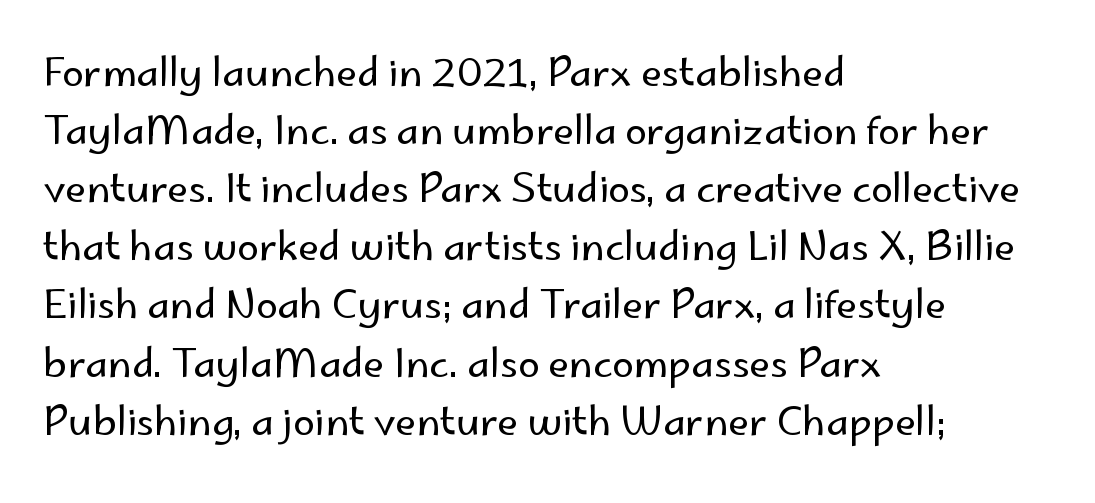
{"serif": "no", "italic": "no", "bold": "no", "weight": "regular", "width": "normal", "stroke_contrast": "low", "x_height": "small", "monospaced": "no", "underline": "no", "align": "left", "line_spacing": "normal", "line_spacing_ratio": 1.49, "letter_spacing": "normal", "letter_spacing_em": 0.0, "glyph_px": 39}
